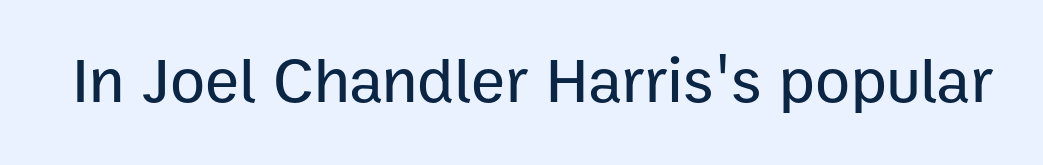
The image shows 64 px sans-serif type, upright; set normal letter spacing, not underlined; low stroke contrast and a medium x-height.
